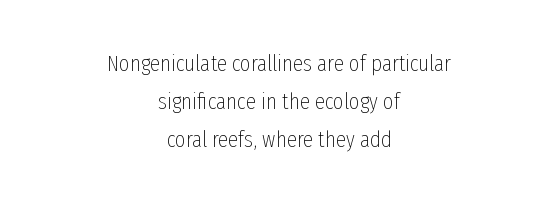
Q: Is the text bold? A: No.
Q: Is the text italic (slanted)? A: No, it is upright.
Q: Is the text underlined? A: No.
Q: How is the paragraph aligned? A: Centered.
Q: Is the spacing between letters normal or unusually wide? A: Normal.
Q: Is the spacing between lines tight, normal or loose? A: Normal.
